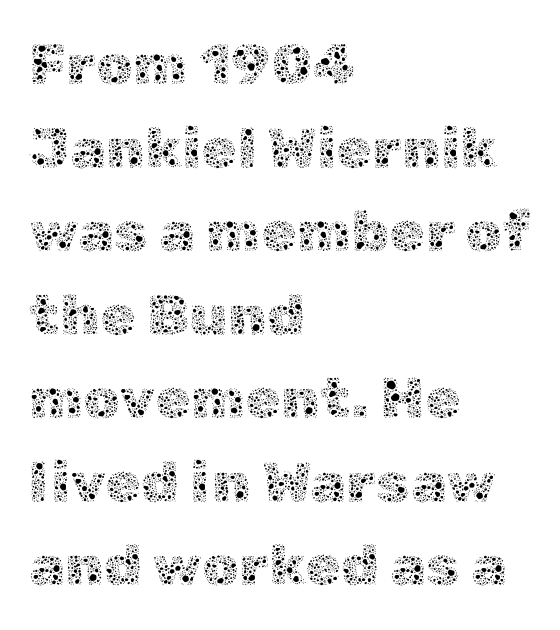
{"italic": "no", "bold": "no", "weight": "thin", "width": "normal", "x_height": "medium", "monospaced": "no", "underline": "no", "align": "left", "line_spacing": "normal", "line_spacing_ratio": 1.44, "letter_spacing": "normal", "letter_spacing_em": 0.0, "glyph_px": 58}
